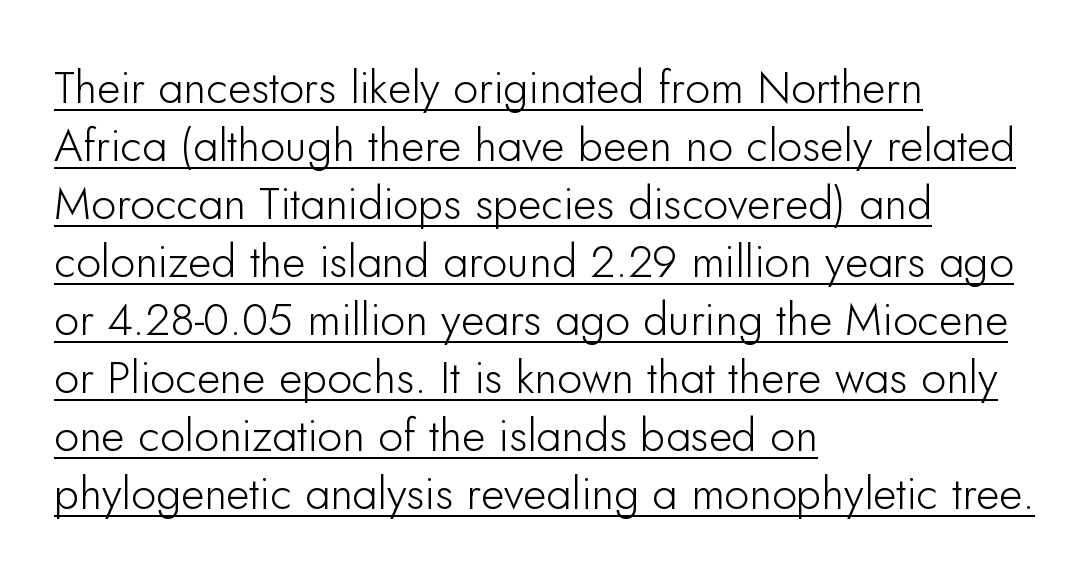
{"serif": "no", "italic": "no", "width": "normal", "stroke_contrast": "low", "x_height": "small", "monospaced": "no", "underline": "yes", "align": "left", "line_spacing": "normal", "line_spacing_ratio": 1.29, "letter_spacing": "normal", "letter_spacing_em": 0.0, "glyph_px": 45}
